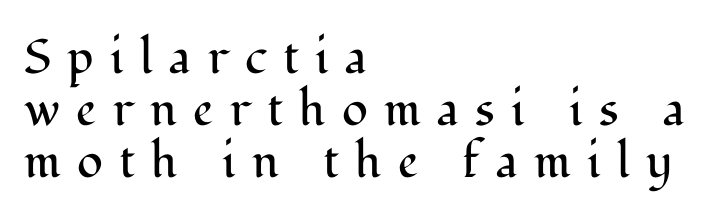
Tracking value appears strongly positive — letters spread wide. Nobody drew a line under any word here. Does the type have serifs? Yes, each stem ends in a small foot. Here the designer chose a conventional face with non-uniform glyph widths.
